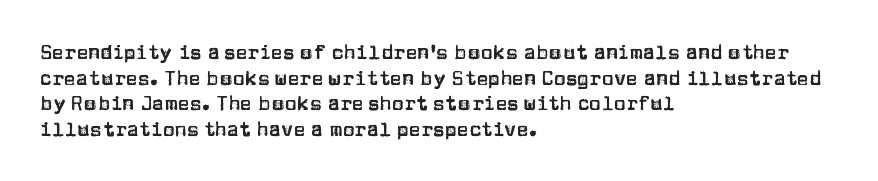
The image shows 20 px text type, upright; set left-aligned, normal line spacing (1.28x), normal letter spacing, not underlined.
